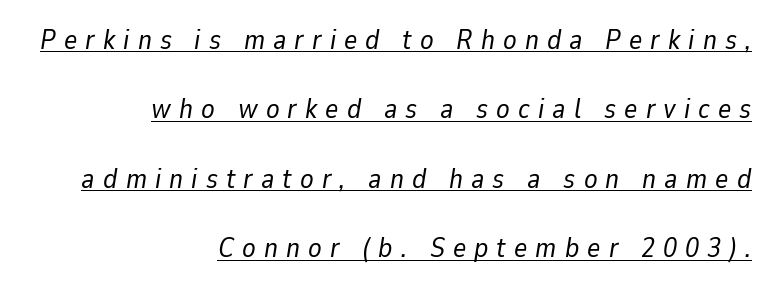
{"italic": "yes", "lean": "right", "slant_degrees": 9, "bold": "no", "weight": "regular", "width": "normal", "stroke_contrast": "low", "x_height": "medium", "monospaced": "no", "underline": "yes", "align": "right", "line_spacing": "loose", "line_spacing_ratio": 2.48, "letter_spacing": "wide", "letter_spacing_em": 0.29, "glyph_px": 28}
